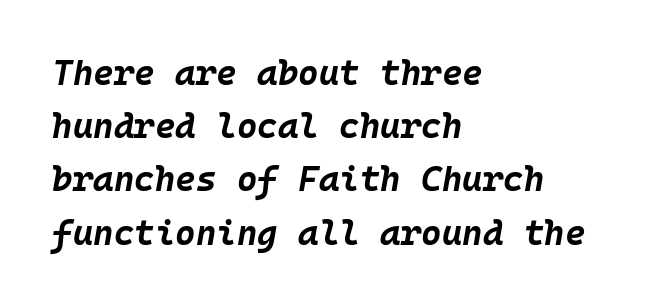
Q: Is the text bold? A: Yes.
Q: Is the text italic (slanted)? A: Yes, it leans right by about 10 degrees.
Q: Is the text underlined? A: No.
Q: How is the paragraph aligned? A: Left-aligned.
Q: Is the spacing between letters normal or unusually wide? A: Normal.
Q: Is the spacing between lines tight, normal or loose? A: Normal.
Q: Width (condensed, normal, or wide)? A: Normal.
Q: Stroke contrast? A: Low.
Q: x-height? A: Large.
Q: Monospaced? A: Yes.
